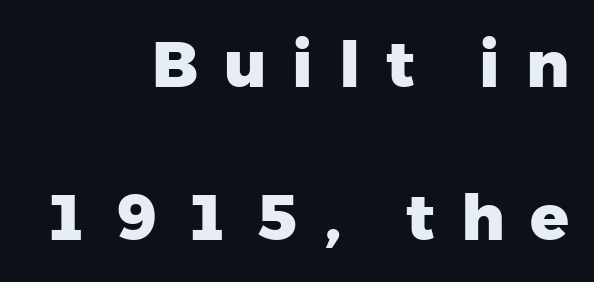
Q: Is the text bold? A: Yes.
Q: Is the text italic (slanted)? A: No, it is upright.
Q: Is the typeface a serif or a sans-serif typeface? A: Sans-serif.
Q: Is the text underlined? A: No.
Q: How is the paragraph aligned? A: Right-aligned.
Q: Is the spacing between letters normal or unusually wide? A: Unusually wide.
Q: Is the spacing between lines tight, normal or loose? A: Loose.
Q: Width (condensed, normal, or wide)? A: Normal.
Q: Stroke contrast? A: Low.
Q: x-height? A: Medium.
Q: Monospaced? A: No.
